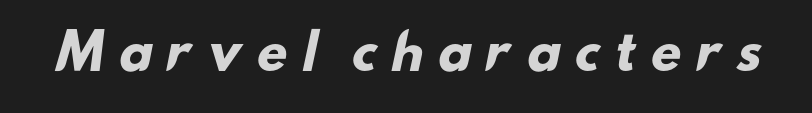
Q: Is the text bold? A: Yes.
Q: Is the typeface a serif or a sans-serif typeface? A: Sans-serif.
Q: Is the text underlined? A: No.
Q: Is the spacing between letters normal or unusually wide? A: Unusually wide.
Q: Width (condensed, normal, or wide)? A: Wide.
Q: Stroke contrast? A: Low.
Q: x-height? A: Small.
Q: Monospaced? A: No.
